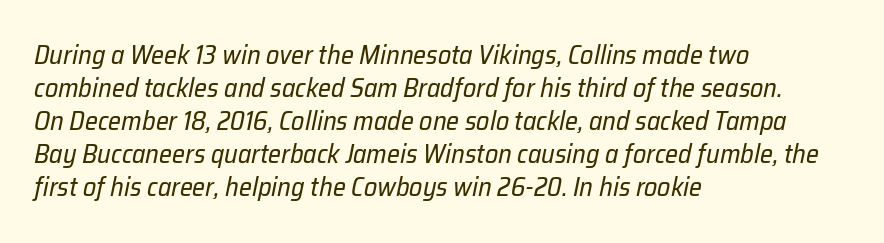
The image shows 26 px text type, italic (leaning right); set left-aligned, normal line spacing (1.27x), normal letter spacing, not underlined.
